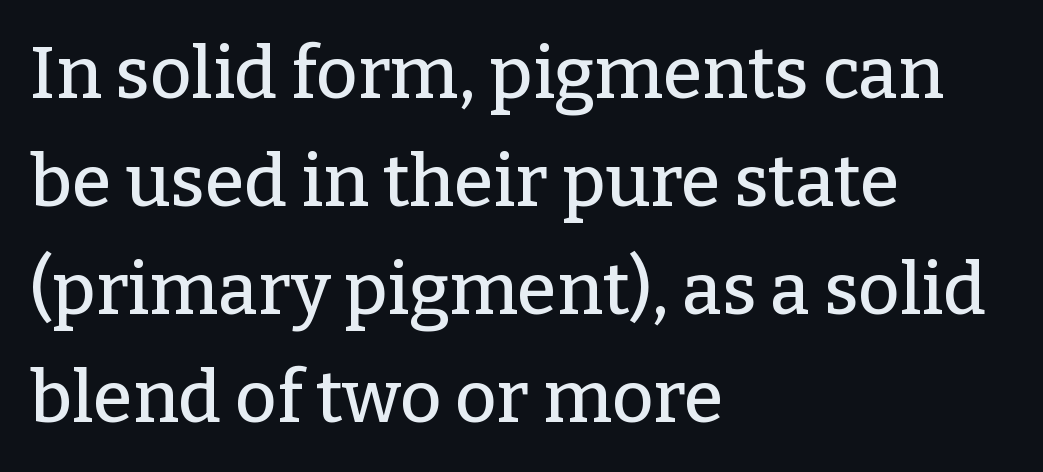
{"serif": "yes", "italic": "no", "width": "normal", "stroke_contrast": "low", "x_height": "medium", "monospaced": "no", "underline": "no", "align": "left", "line_spacing": "normal", "line_spacing_ratio": 1.5, "letter_spacing": "normal", "letter_spacing_em": 0.0, "glyph_px": 72}
